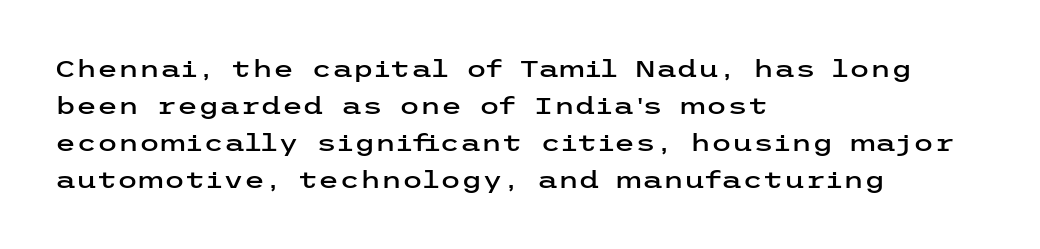
{"italic": "no", "underline": "no", "align": "left", "line_spacing": "normal", "line_spacing_ratio": 1.54, "letter_spacing": "normal", "letter_spacing_em": 0.0, "glyph_px": 24}
